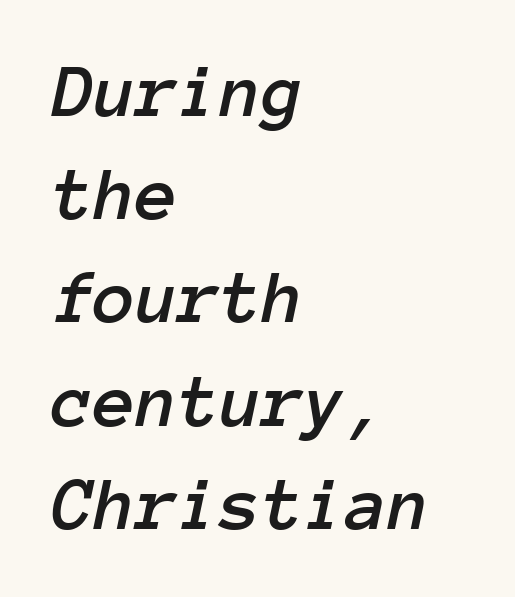
Q: Is the text italic (slanted)? A: Yes, it leans right by about 12 degrees.
Q: Is the text underlined? A: No.
Q: How is the paragraph aligned? A: Left-aligned.
Q: Is the spacing between letters normal or unusually wide? A: Normal.
Q: Is the spacing between lines tight, normal or loose? A: Normal.
Q: Width (condensed, normal, or wide)? A: Normal.
Q: Stroke contrast? A: Low.
Q: x-height? A: Medium.
Q: Monospaced? A: Yes.
